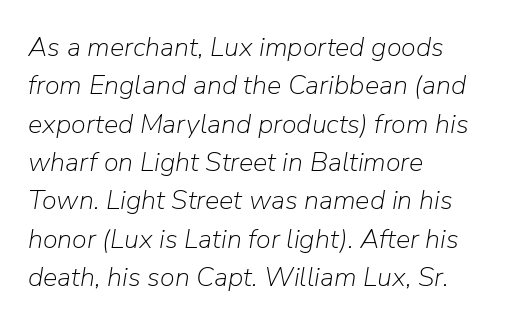
Caption: multi-line text, flush left, ragged right. You could call the tracking neutral — neither tight nor loose. The font's italic variant was chosen for this text. Evenly set lines give the paragraph a standard silhouette.
